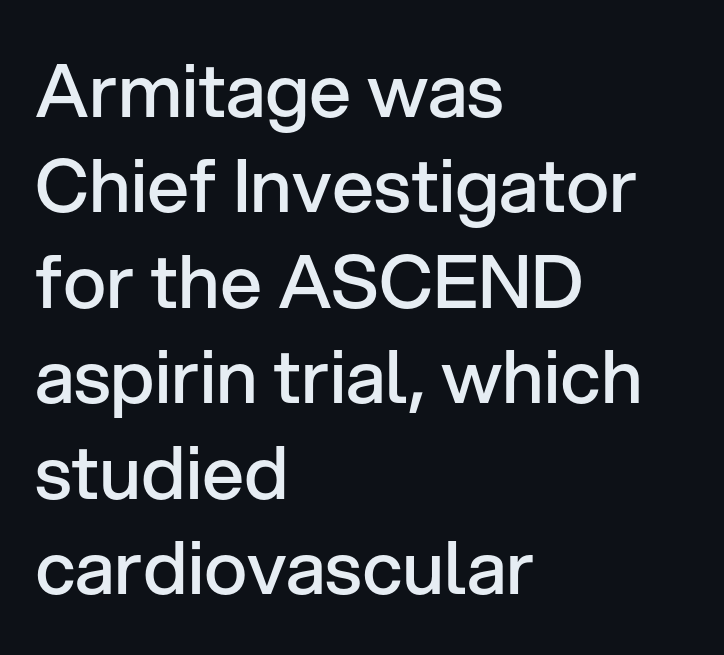
{"serif": "no", "italic": "no", "bold": "semi", "weight": "semibold", "width": "normal", "stroke_contrast": "low", "x_height": "medium", "monospaced": "no", "underline": "no", "align": "left", "line_spacing": "normal", "line_spacing_ratio": 1.29, "letter_spacing": "normal", "letter_spacing_em": 0.0, "glyph_px": 74}
